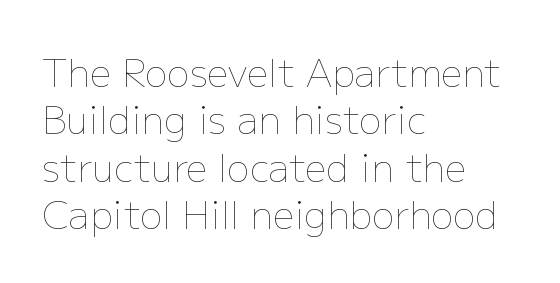
The image shows 38 px thin type, upright; set left-aligned, normal line spacing (1.25x), normal letter spacing, not underlined; low stroke contrast and a medium x-height.
